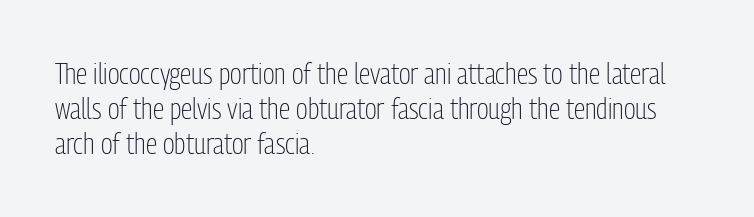
The image shows 29 px light, condensed sans-serif type, upright; set left-aligned, line spacing 1.21x, normal letter spacing, not underlined; low stroke contrast and a medium x-height.
